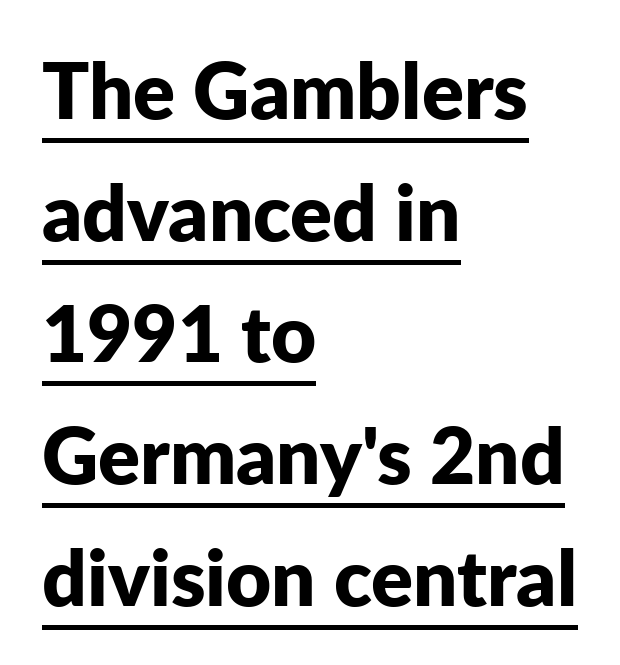
Q: Is the text bold? A: Yes.
Q: Is the text italic (slanted)? A: No, it is upright.
Q: Is the typeface a serif or a sans-serif typeface? A: Sans-serif.
Q: Is the text underlined? A: Yes.
Q: How is the paragraph aligned? A: Left-aligned.
Q: Is the spacing between letters normal or unusually wide? A: Normal.
Q: Is the spacing between lines tight, normal or loose? A: Normal.
Q: Width (condensed, normal, or wide)? A: Normal.
Q: Stroke contrast? A: Low.
Q: x-height? A: Medium.
Q: Monospaced? A: No.
